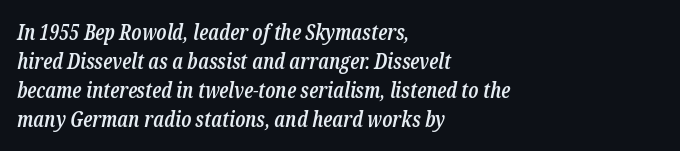
The image shows 21 px text type, italic (leaning right); set left-aligned, normal line spacing (1.38x), normal letter spacing, not underlined.
